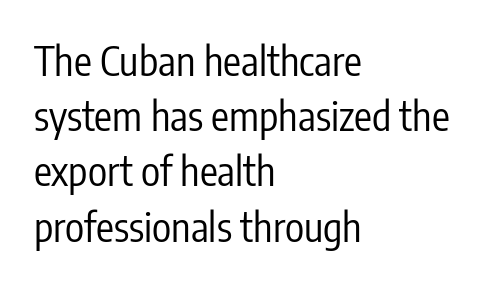
{"serif": "no", "italic": "no", "bold": "no", "weight": "regular", "width": "condensed", "stroke_contrast": "low", "x_height": "medium", "monospaced": "no", "underline": "no", "align": "left", "line_spacing": "normal", "line_spacing_ratio": 1.38, "letter_spacing": "normal", "letter_spacing_em": 0.0, "glyph_px": 40}
